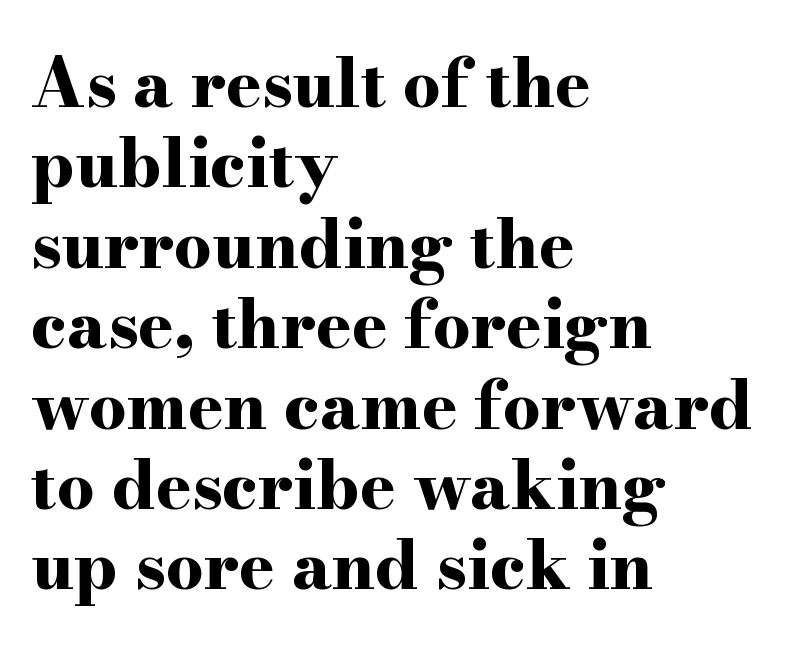
The image shows 67 px bold, wide serif type, upright; set left-aligned, line spacing 1.2x, normal letter spacing, not underlined; high stroke contrast and a small x-height.
